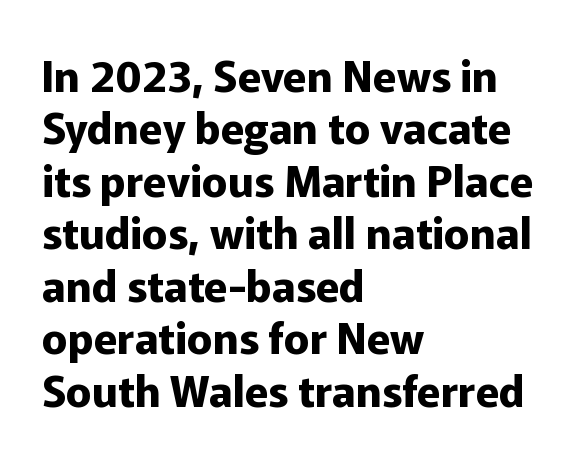
When letters stand straight like this, we call the style roman or upright. This rendering features lettering with no underline. As a designer I'd log this as weight 700, bold. These lines are rendered in a variable-pitch font.
